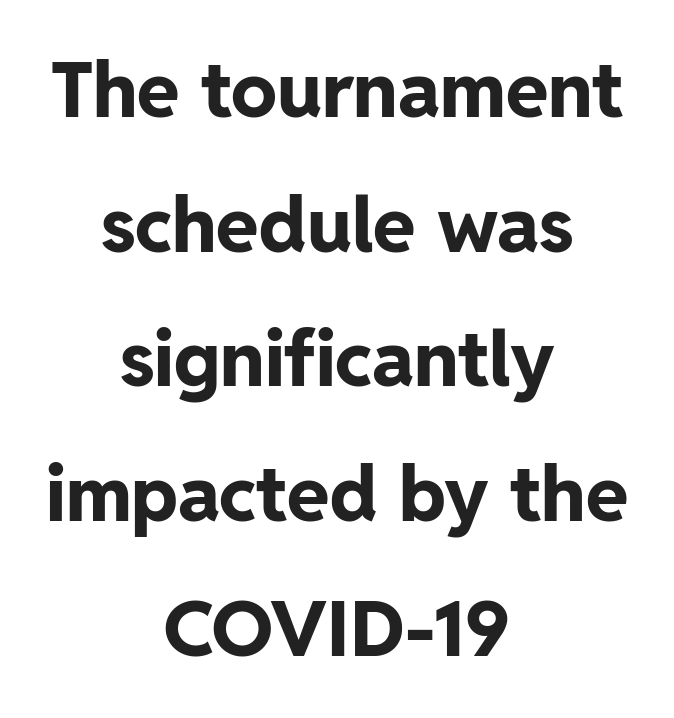
{"serif": "no", "italic": "no", "bold": "yes", "weight": "bold", "width": "normal", "stroke_contrast": "low", "x_height": "medium", "monospaced": "no", "underline": "no", "align": "center", "line_spacing_ratio": 1.75, "letter_spacing": "normal", "letter_spacing_em": 0.0, "glyph_px": 77}
